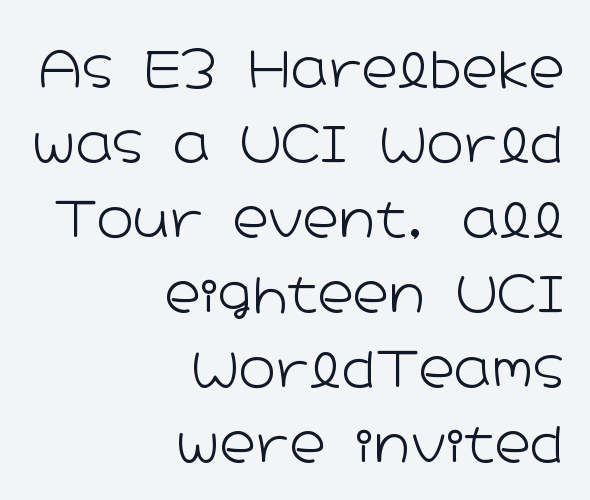
This rendering leaves character spacing at its baseline value. Style check: upright. The characters display no serif detailing; their extremities are plain. Has an underline been added? It has not. Nothing heavy about these letters — not bold at all.
